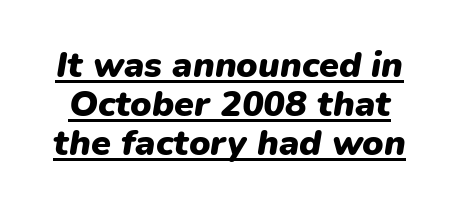
{"italic": "yes", "lean": "right", "slant_degrees": 9, "bold": "yes", "weight": "heavy", "width": "normal", "stroke_contrast": "low", "x_height": "medium", "monospaced": "no", "underline": "yes", "line_spacing": "tight", "line_spacing_ratio": 1.08, "letter_spacing": "normal", "letter_spacing_em": 0.0, "glyph_px": 36}
